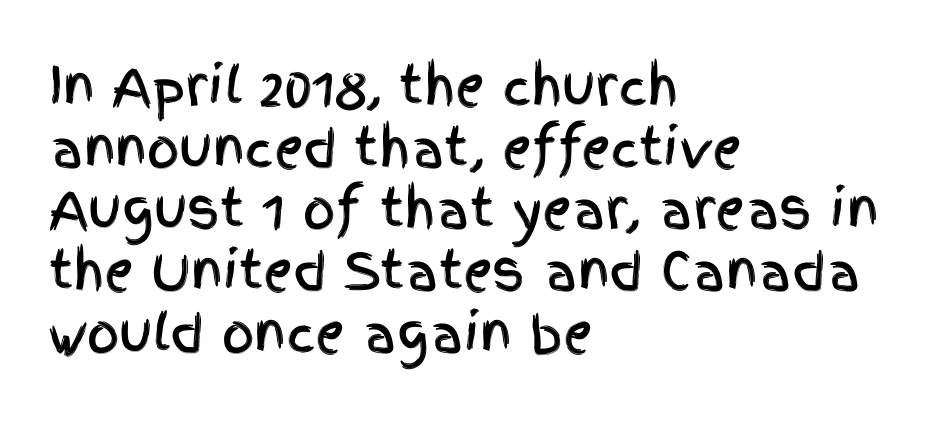
{"serif": "no", "italic": "no", "width": "condensed", "x_height": "large", "monospaced": "no", "underline": "no", "align": "left", "line_spacing_ratio": 1.21, "letter_spacing": "normal", "letter_spacing_em": 0.0, "glyph_px": 51}
